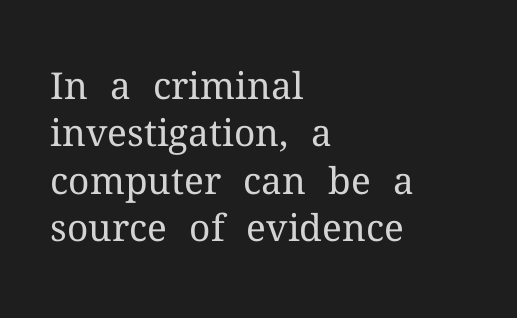
The image shows 37 px regular-weight serif type, upright; set left-aligned, normal line spacing (1.28x), normal letter spacing, not underlined; medium stroke contrast and a medium x-height.
